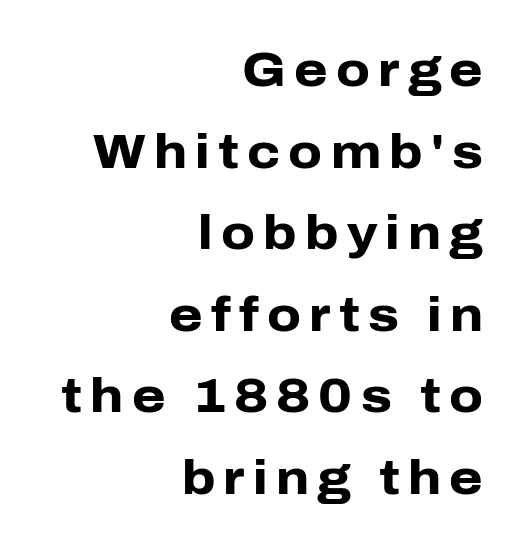
The image shows 48 px heavy sans-serif type, upright; set right-aligned, normal line spacing (1.7x), not underlined; low stroke contrast and a medium x-height.
